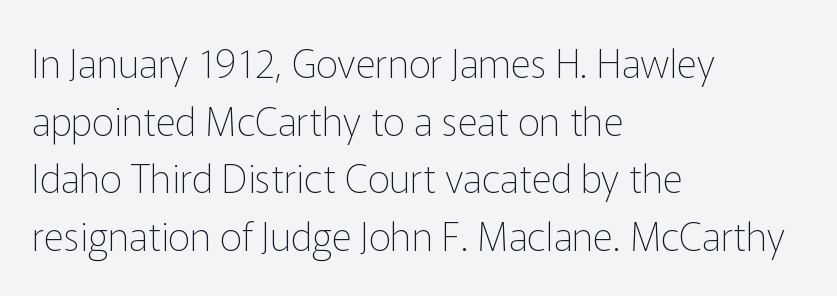
The image shows 39 px thin sans-serif type, upright; set left-aligned, normal line spacing (1.48x), normal letter spacing, not underlined; low stroke contrast and a medium x-height.
